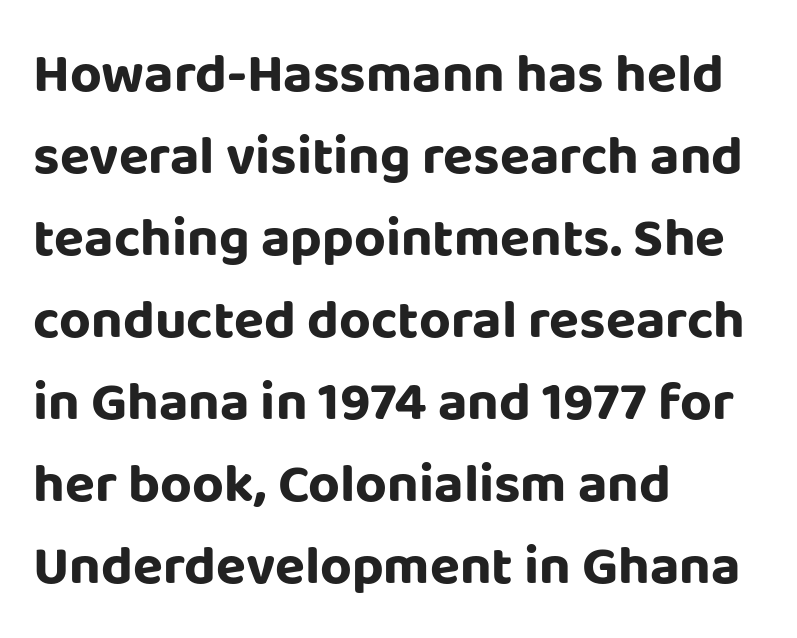
{"serif": "no", "italic": "no", "bold": "yes", "weight": "bold", "width": "normal", "stroke_contrast": "low", "x_height": "large", "monospaced": "no", "underline": "no", "align": "left", "line_spacing": "normal", "line_spacing_ratio": 1.49, "letter_spacing": "normal", "letter_spacing_em": 0.0, "glyph_px": 55}
